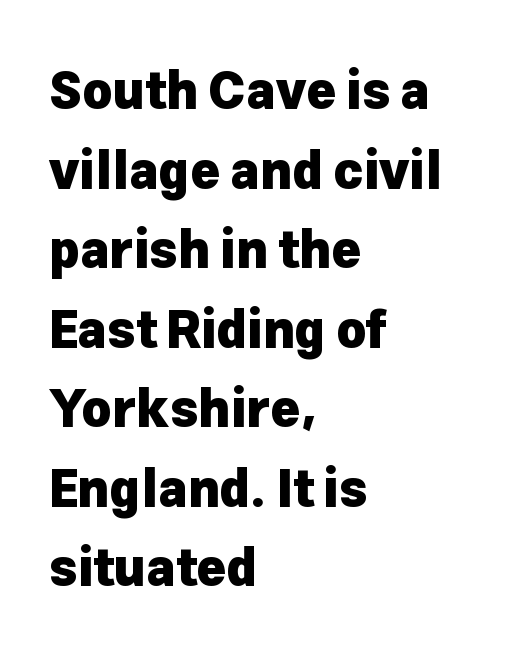
Reading down the block, your eye returns to a fixed left position each line. The passage shown stacks its lines at a standard gap. The face used here is proportionally spaced, like ordinary book or web type. Serif or sans? Sans — the stroke terminals are bare.
